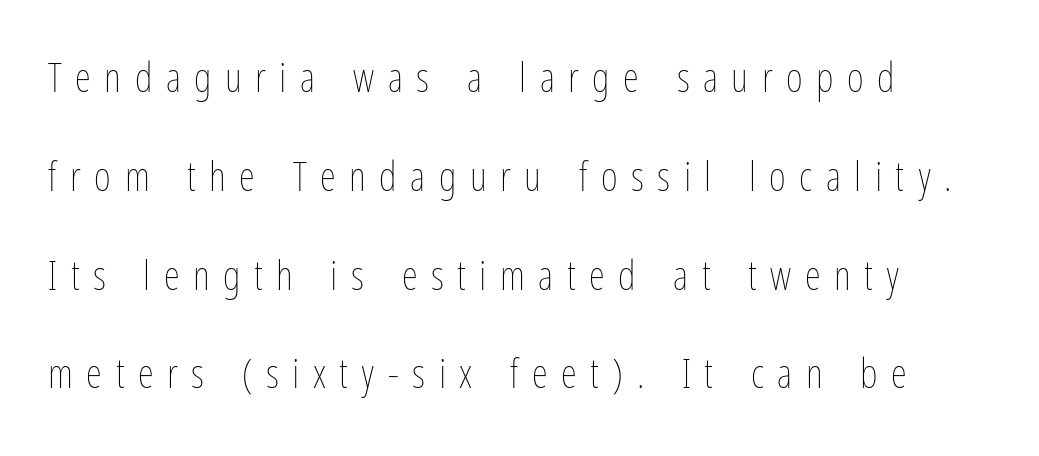
{"italic": "no", "bold": "no", "weight": "thin", "width": "condensed", "stroke_contrast": "low", "x_height": "medium", "monospaced": "no", "underline": "no", "align": "left", "line_spacing": "loose", "line_spacing_ratio": 2.41, "letter_spacing": "wide", "letter_spacing_em": 0.33, "glyph_px": 41}
